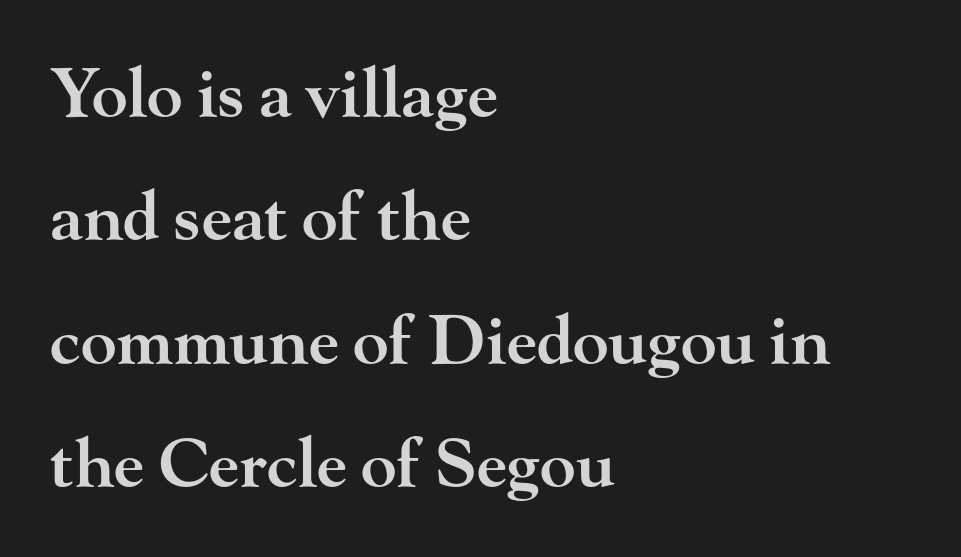
The setting favours the left margin, as ordinary paragraphs usually do. This is moderately heavy type, rendered in semibold. This is roman type, the default non-slanted kind. Between one letter and the next there's only the usual sliver of space. Spacing verdict: proportional, widths tailored to each character. Honestly, there is no underline to notice here at all.
